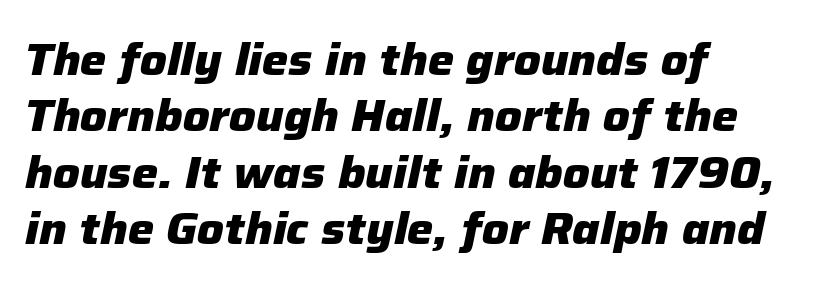
{"italic": "yes", "lean": "right", "slant_degrees": 12, "bold": "yes", "weight": "heavy", "width": "normal", "stroke_contrast": "low", "x_height": "medium", "monospaced": "no", "underline": "no", "align": "left", "line_spacing": "normal", "line_spacing_ratio": 1.28, "letter_spacing": "normal", "letter_spacing_em": 0.0, "glyph_px": 44}
